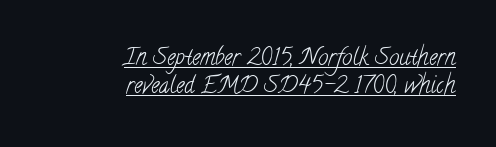
{"bold": "no", "underline": "yes", "align": "right", "line_spacing_ratio": 1.2, "letter_spacing": "normal", "letter_spacing_em": 0.0, "glyph_px": 23}
